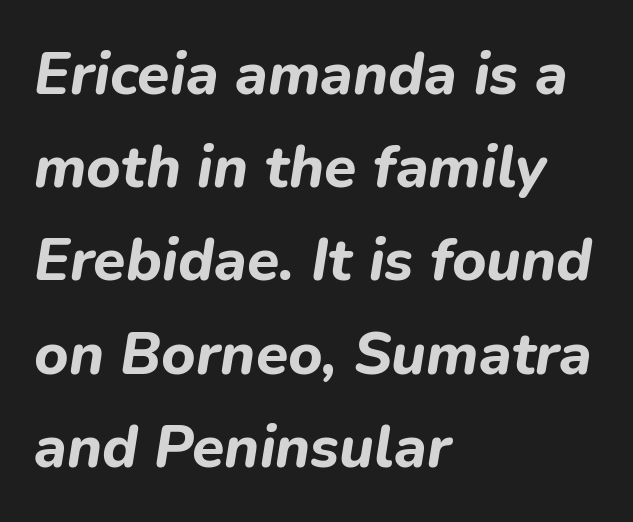
The image shows 59 px bold type, italic (leaning right); set left-aligned, normal line spacing (1.58x), normal letter spacing, not underlined; low stroke contrast and a medium x-height.
